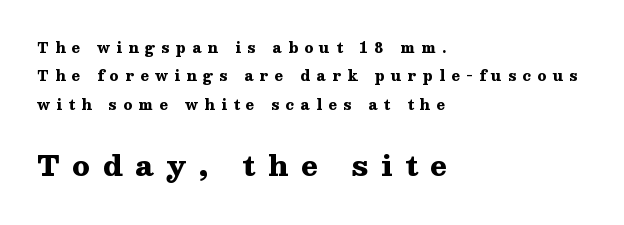
Small over large — that's the arrangement of the two blocks here. The vertical gap from one line to the next is large. The font's upright variant was chosen for this text. This rendering employs a face with finishing strokes, i.e., a serif.
